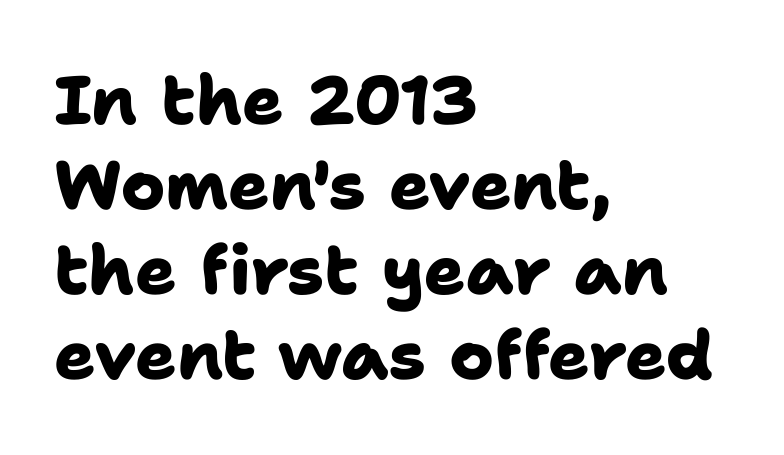
The passage shown is not underscored anywhere. This rendering leaves character spacing at its baseline value. Serif or sans? Sans — the stroke terminals are bare. Compared with a centered layout, this one pins lines to the left instead. Heft: maximum for text — a bold. How would I describe the line gaps? Plain and ordinary.
